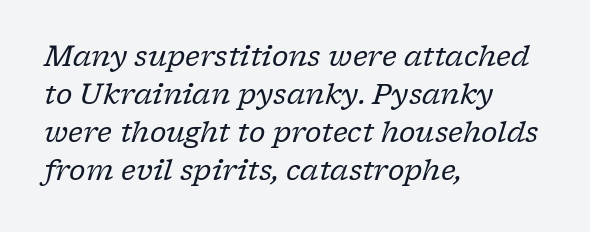
Does the copy run flush right? No — it runs flush left. Slant detected: the letters are inclined. These lines are rendered in a variable-pitch font. Each word holds together tightly as a unit, with standard inter-letter gaps. Descenders are the only things crossing below the line. The type family on display is of the serif kind.
